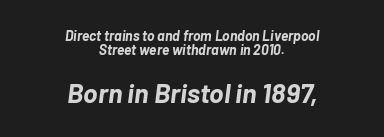
The image shows 27 px bold type, italic (leaning right); set centered, tight line spacing (0.98x), normal letter spacing, not underlined; the second (bottom) block is 1.93x larger.
